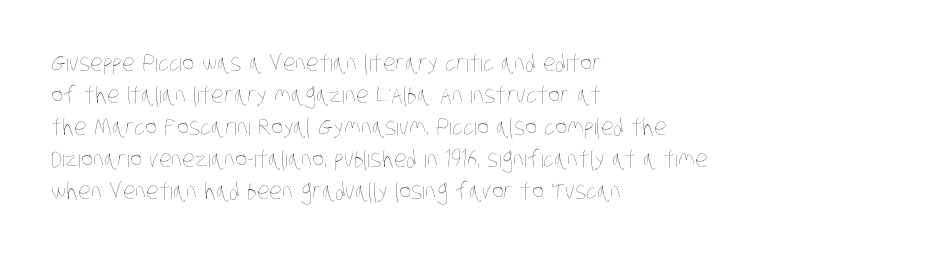
The image shows 23 px text type; set left-aligned, normal line spacing (1.39x), normal letter spacing, not underlined.
